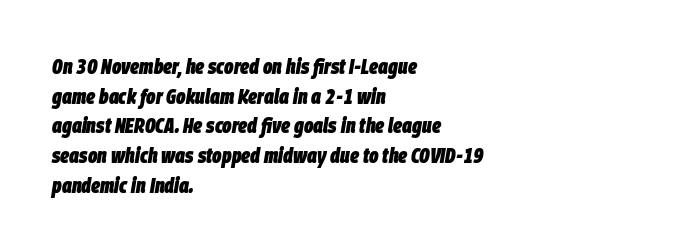
Q: Is the text bold? A: Yes.
Q: Is the text italic (slanted)? A: Yes, it leans right by about 9 degrees.
Q: Is the text underlined? A: No.
Q: How is the paragraph aligned? A: Left-aligned.
Q: Is the spacing between letters normal or unusually wide? A: Normal.
Q: Is the spacing between lines tight, normal or loose? A: Normal.
